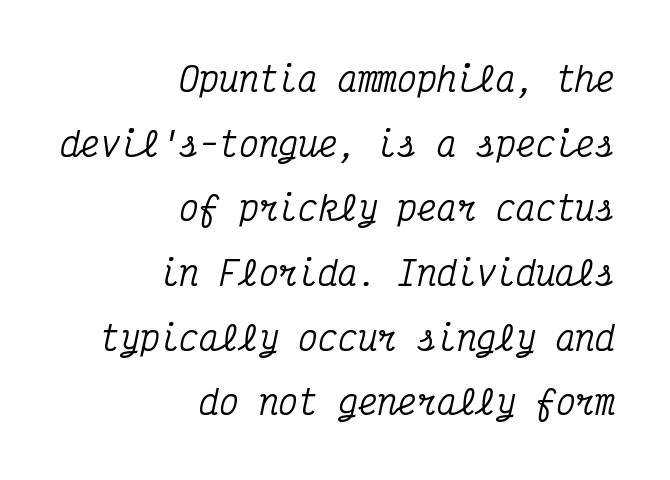
Every character sits at an angle, as italics do. Is this a fixed-width face? Yes — each glyph sits in an identical cell. Notice the wide empty band between every row — that's loose leading. Between one letter and the next there's only the usual sliver of space. Serifs: yes, visible at the terminals of the letterforms. All the whitespace from short lines collects on the left.
